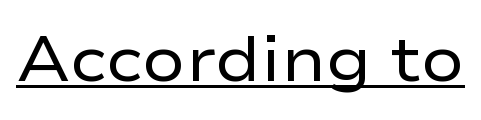
Q: Is the text bold? A: No.
Q: Is the text italic (slanted)? A: No, it is upright.
Q: Is the typeface a serif or a sans-serif typeface? A: Sans-serif.
Q: Is the text underlined? A: Yes.
Q: Is the spacing between letters normal or unusually wide? A: Normal.
Q: Width (condensed, normal, or wide)? A: Wide.
Q: Stroke contrast? A: Low.
Q: x-height? A: Medium.
Q: Monospaced? A: No.
